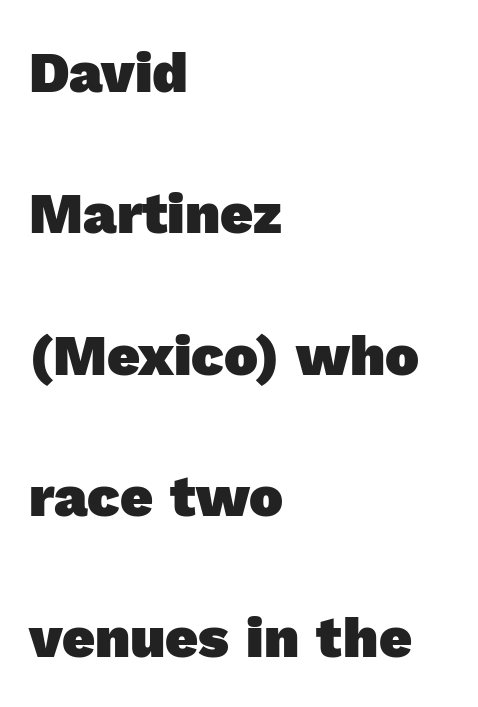
The image shows 57 px heavy sans-serif type; set left-aligned, loose line spacing (2.48x), normal letter spacing, not underlined; a medium x-height.
